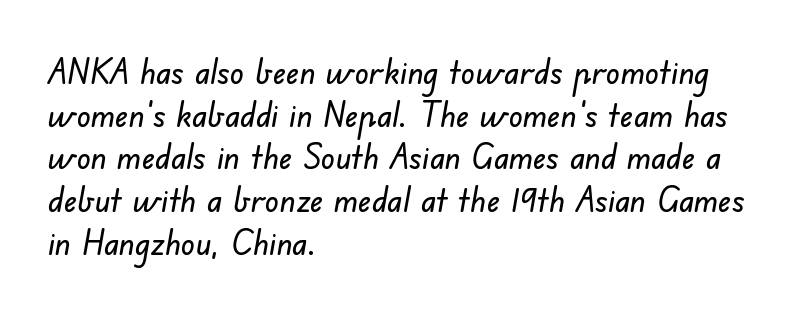
The image shows 35 px sans-serif type; set left-aligned, line spacing 1.22x, normal letter spacing, not underlined; low stroke contrast and a small x-height.
